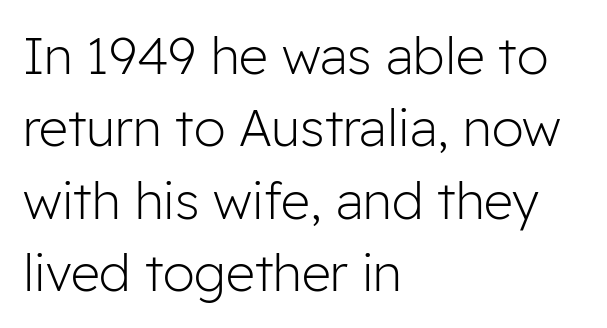
The image shows 51 px light sans-serif type, upright; set left-aligned, normal line spacing (1.42x), normal letter spacing, not underlined; low stroke contrast and a medium x-height.
